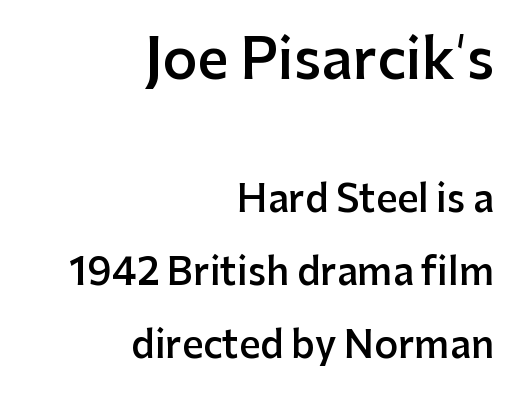
The image shows 55 px semibold sans-serif type, upright; set right-aligned, loose line spacing (1.97x), normal letter spacing, not underlined; the first (top) block is 1.49x larger; low stroke contrast and a medium x-height.
